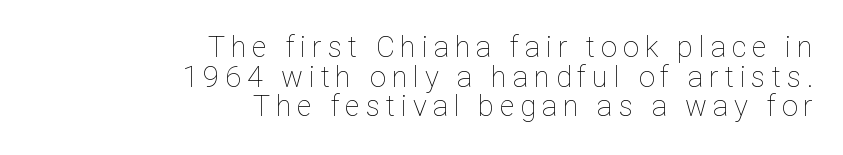
Q: Is the text bold? A: No.
Q: Is the text italic (slanted)? A: No, it is upright.
Q: Is the text underlined? A: No.
Q: How is the paragraph aligned? A: Right-aligned.
Q: Is the spacing between letters normal or unusually wide? A: Unusually wide.
Q: Is the spacing between lines tight, normal or loose? A: Tight.
Q: Width (condensed, normal, or wide)? A: Normal.
Q: Stroke contrast? A: Low.
Q: x-height? A: Medium.
Q: Monospaced? A: No.
